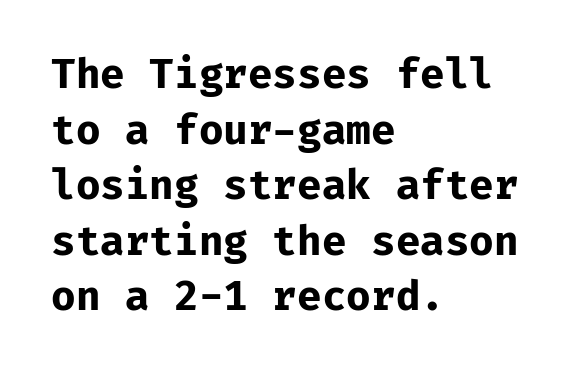
{"serif": "no", "italic": "no", "bold": "yes", "weight": "bold", "width": "normal", "stroke_contrast": "low", "x_height": "medium", "underline": "no", "align": "left", "line_spacing": "normal", "line_spacing_ratio": 1.39, "letter_spacing": "normal", "letter_spacing_em": 0.0, "glyph_px": 40}
